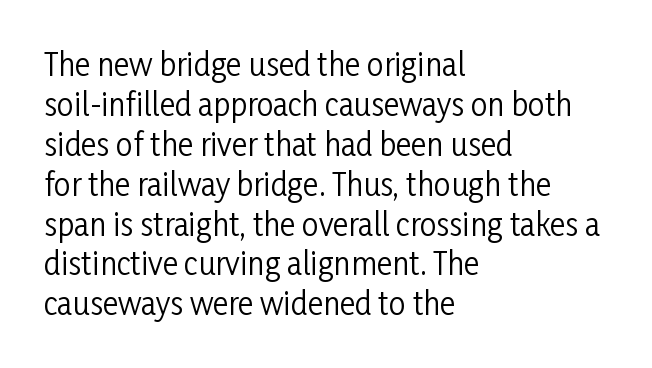
Upright lettering throughout. Where is the straight margin? On the left. These glyphs show unthickened strokes, regular width or finer. Spacing verdict: proportional, widths tailored to each character. The lines sit at an ordinary, default distance from one another.
